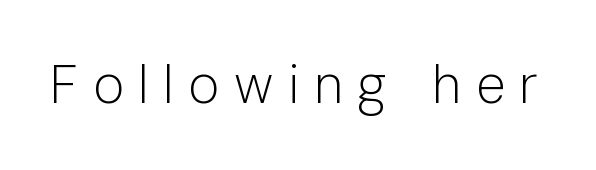
{"serif": "no", "italic": "no", "bold": "no", "weight": "light", "width": "normal", "stroke_contrast": "low", "x_height": "medium", "monospaced": "no", "underline": "no", "letter_spacing": "wide", "letter_spacing_em": 0.28, "glyph_px": 53}
